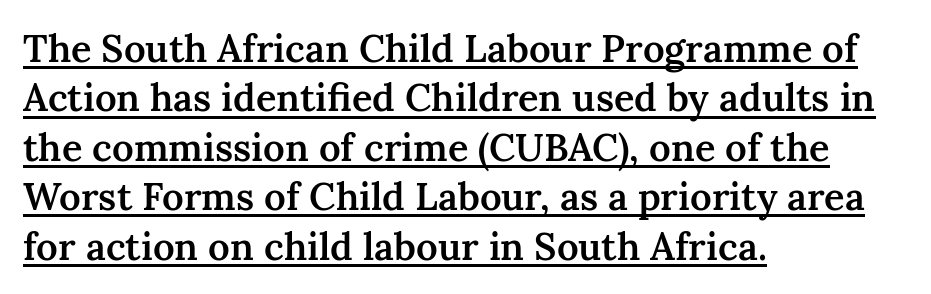
Q: Is the text bold? A: Semi-bold.
Q: Is the text italic (slanted)? A: No, it is upright.
Q: Is the typeface a serif or a sans-serif typeface? A: Serif.
Q: Is the text underlined? A: Yes.
Q: How is the paragraph aligned? A: Left-aligned.
Q: Is the spacing between letters normal or unusually wide? A: Normal.
Q: Is the spacing between lines tight, normal or loose? A: Normal.
Q: Width (condensed, normal, or wide)? A: Normal.
Q: Stroke contrast? A: Medium.
Q: x-height? A: Medium.
Q: Monospaced? A: No.
